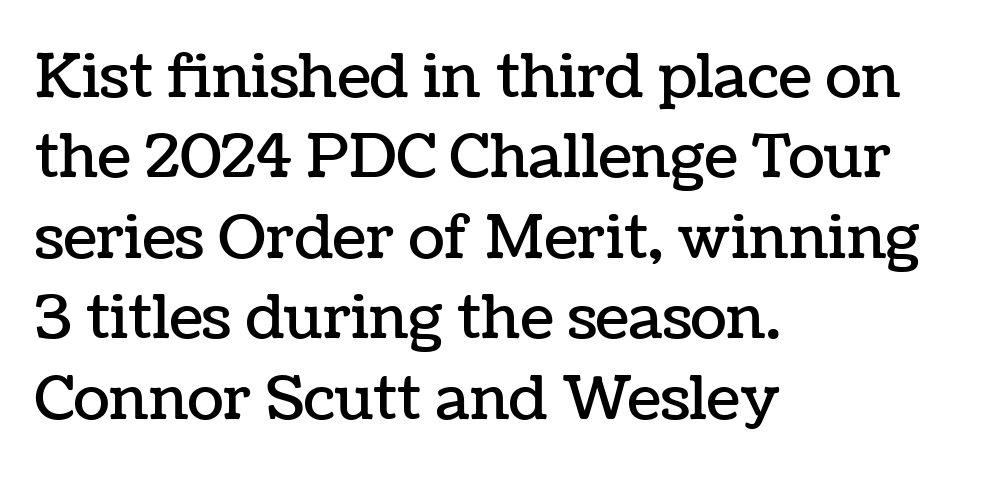
The specimen reads as upright at a glance. The rendering keeps characters at their native spacing. Is the block centered? No — it sits flush against the left margin. The rows are spaced the way most documents space them. The letters advance in unequal steps, a hallmark of proportional type.
